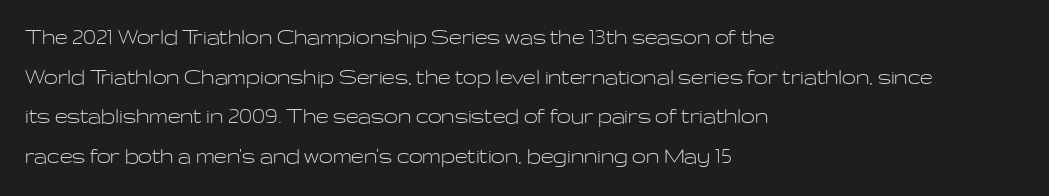
Q: Is the text bold? A: No.
Q: Is the text italic (slanted)? A: No, it is upright.
Q: Is the text underlined? A: No.
Q: How is the paragraph aligned? A: Left-aligned.
Q: Is the spacing between letters normal or unusually wide? A: Normal.
Q: Is the spacing between lines tight, normal or loose? A: Normal.
